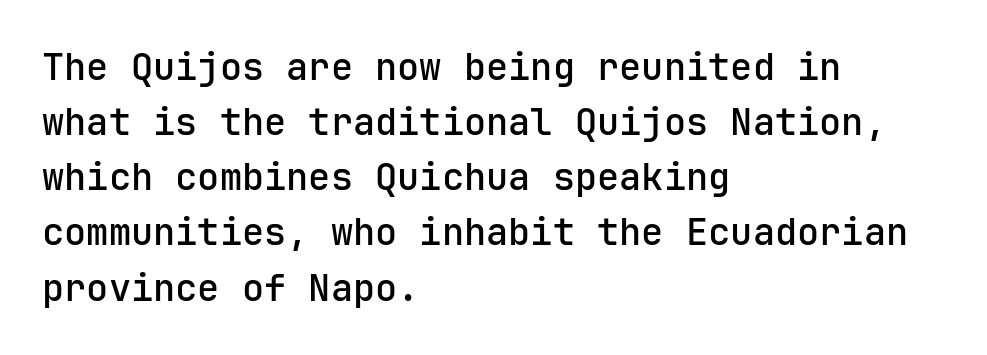
{"serif": "no", "italic": "no", "bold": "semi", "weight": "semibold", "width": "normal", "stroke_contrast": "low", "x_height": "medium", "underline": "no", "align": "left", "line_spacing": "normal", "line_spacing_ratio": 1.49, "letter_spacing": "normal", "letter_spacing_em": 0.0, "glyph_px": 37}
